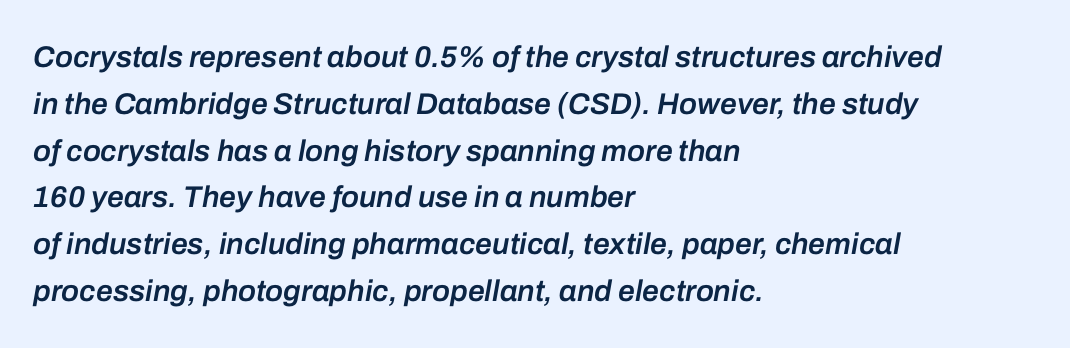
{"italic": "yes", "lean": "right", "slant_degrees": 10, "bold": "semi", "weight": "semibold", "width": "normal", "stroke_contrast": "low", "x_height": "medium", "monospaced": "no", "underline": "no", "align": "left", "line_spacing": "normal", "line_spacing_ratio": 1.56, "letter_spacing": "normal", "letter_spacing_em": 0.0, "glyph_px": 30}
